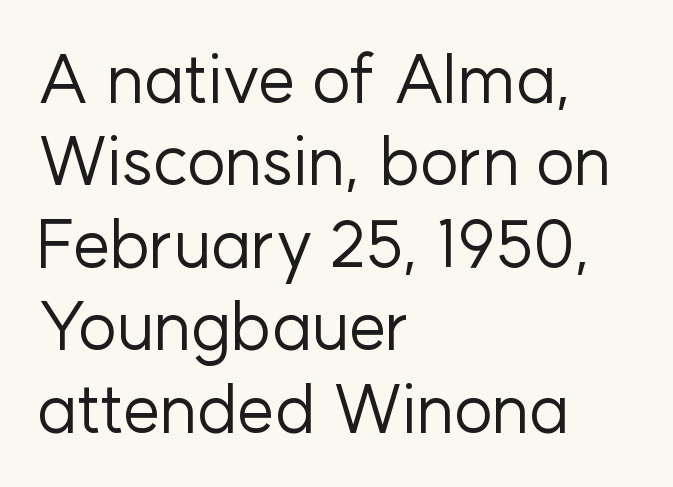
{"serif": "no", "italic": "no", "bold": "no", "weight": "regular", "width": "normal", "stroke_contrast": "low", "x_height": "medium", "monospaced": "no", "underline": "no", "align": "left", "line_spacing_ratio": 1.23, "letter_spacing": "normal", "letter_spacing_em": 0.0, "glyph_px": 67}
